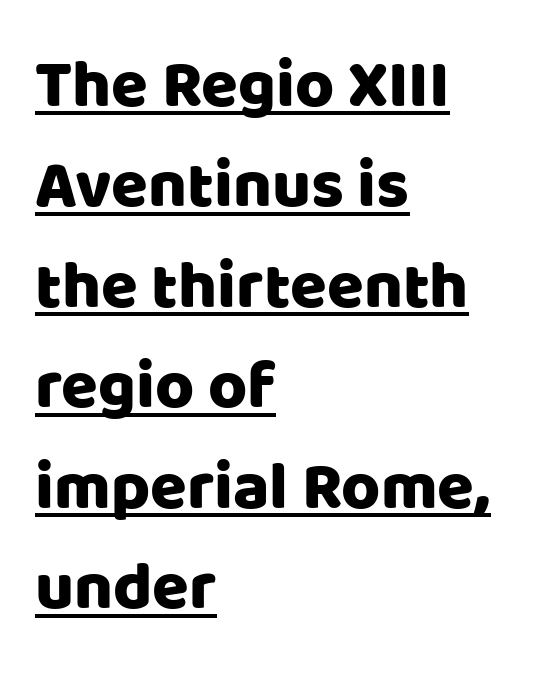
The image shows 67 px sans-serif type, upright; set left-aligned, normal line spacing (1.5x), normal letter spacing, underlined; low stroke contrast and a large x-height.
